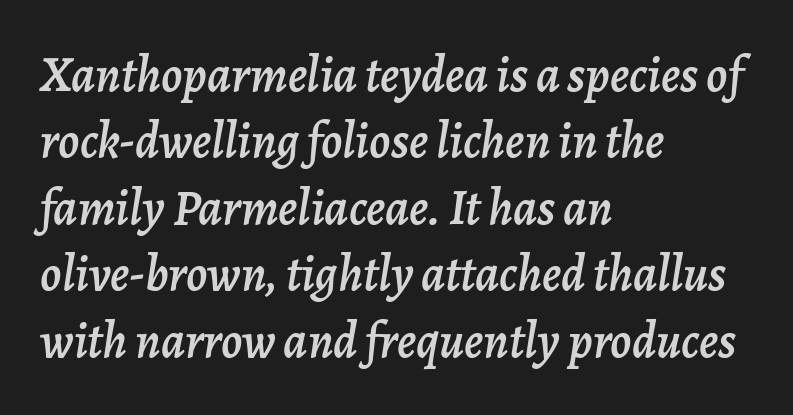
A typesetter would call this proportional, since set widths differ per character. The passage shown has conventional tracking throughout. You can tell it's italic because the verticals aren't actually vertical. Compared with a centered layout, this one pins lines to the left instead. Any mark beneath the type? The region is blank. Students, observe: this is what conventionally led text looks like.
